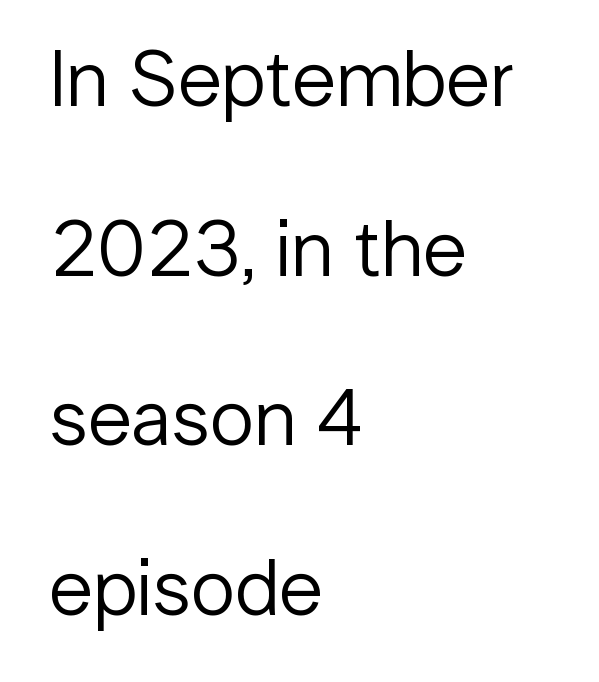
{"serif": "no", "italic": "no", "bold": "no", "weight": "regular", "width": "normal", "stroke_contrast": "low", "x_height": "medium", "monospaced": "no", "underline": "no", "align": "left", "line_spacing": "loose", "line_spacing_ratio": 2.12, "letter_spacing": "normal", "letter_spacing_em": 0.0, "glyph_px": 80}
